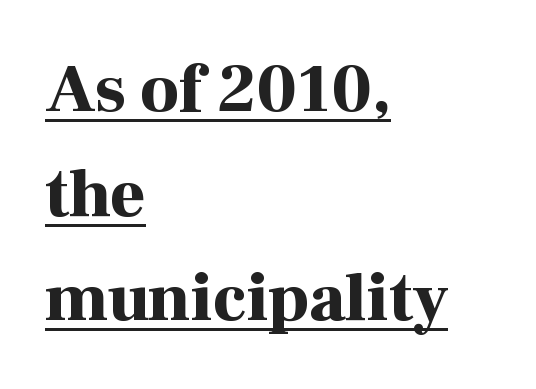
Varying glyph widths throughout — classic text-font behaviour. Casual observation: everything's shoved over to the left. The typeface chosen for these lines features serifs. The font is running at its bold setting. What's the leading like? Ordinary, nothing unusual.
